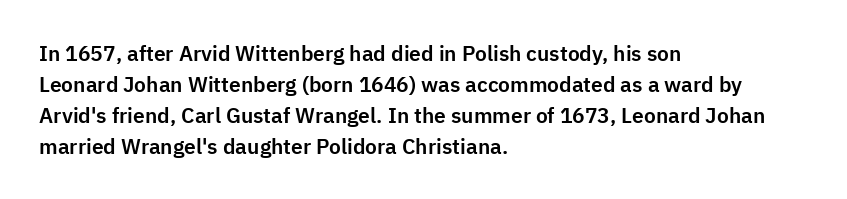
The image shows 21 px text type, upright; set left-aligned, normal line spacing (1.47x), normal letter spacing, not underlined.
